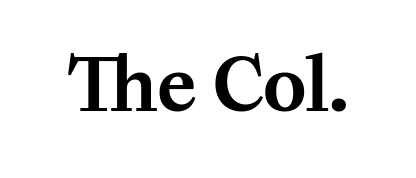
Q: Is the text italic (slanted)? A: No, it is upright.
Q: Is the typeface a serif or a sans-serif typeface? A: Serif.
Q: Is the text underlined? A: No.
Q: Is the spacing between letters normal or unusually wide? A: Normal.
Q: Width (condensed, normal, or wide)? A: Normal.
Q: Stroke contrast? A: Medium.
Q: x-height? A: Medium.
Q: Monospaced? A: No.
